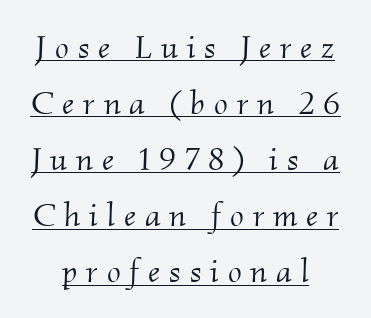
Honestly, the row spacing looks completely unremarkable. Letterform terminals end in serifs throughout the passage. A typesetter would mark this as italic. The tracking jumps out immediately: characters are airy and widely separated. You could not count columns in this text — the font is proportionally spaced.
